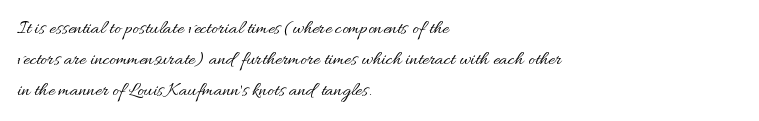
{"bold": "no", "underline": "no", "align": "left", "line_spacing": "normal", "line_spacing_ratio": 1.55, "letter_spacing": "normal", "letter_spacing_em": 0.0, "glyph_px": 20}
